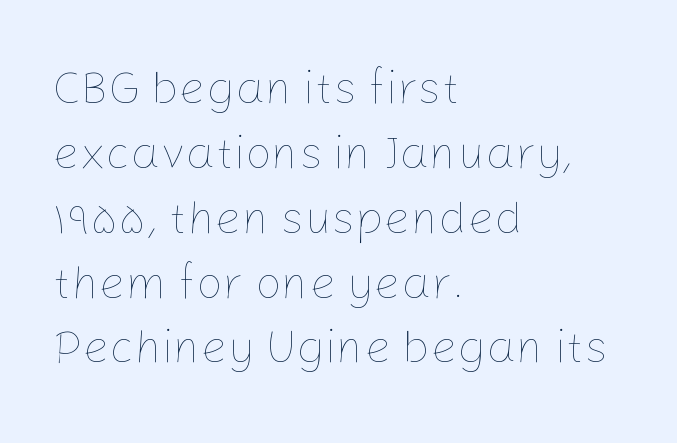
{"italic": "no", "bold": "no", "weight": "thin", "width": "normal", "stroke_contrast": "low", "x_height": "medium", "monospaced": "no", "underline": "no", "align": "left", "line_spacing": "normal", "line_spacing_ratio": 1.38, "letter_spacing": "normal", "letter_spacing_em": 0.0, "glyph_px": 47}
